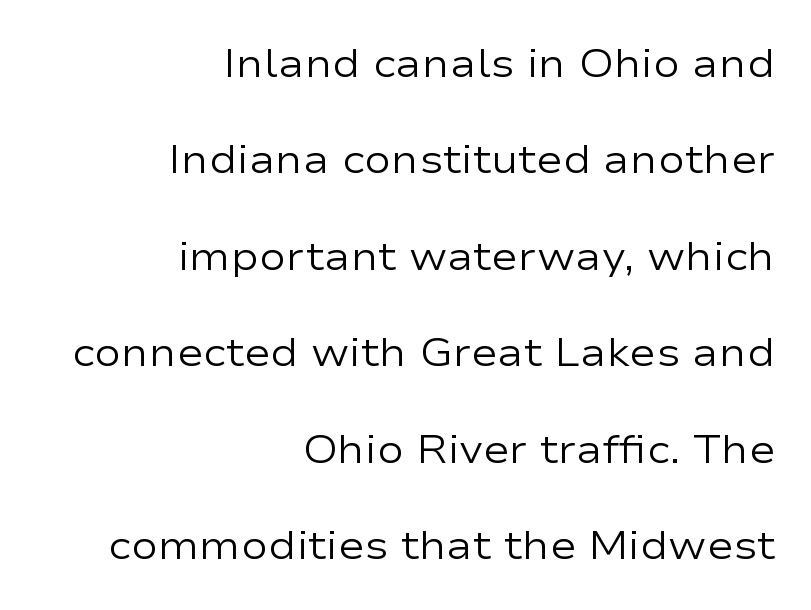
{"serif": "no", "italic": "no", "bold": "no", "weight": "regular", "width": "wide", "stroke_contrast": "low", "x_height": "medium", "monospaced": "no", "underline": "no", "align": "right", "line_spacing": "loose", "line_spacing_ratio": 2.41, "letter_spacing": "normal", "letter_spacing_em": 0.0, "glyph_px": 40}
